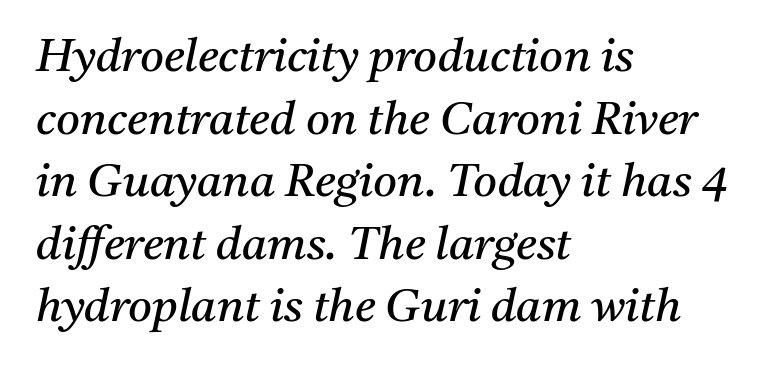
{"serif": "yes", "italic": "yes", "lean": "right", "slant_degrees": 11, "bold": "no", "weight": "regular", "width": "normal", "stroke_contrast": "medium", "x_height": "medium", "monospaced": "no", "underline": "no", "align": "left", "line_spacing": "normal", "line_spacing_ratio": 1.36, "letter_spacing": "normal", "letter_spacing_em": 0.0, "glyph_px": 46}
